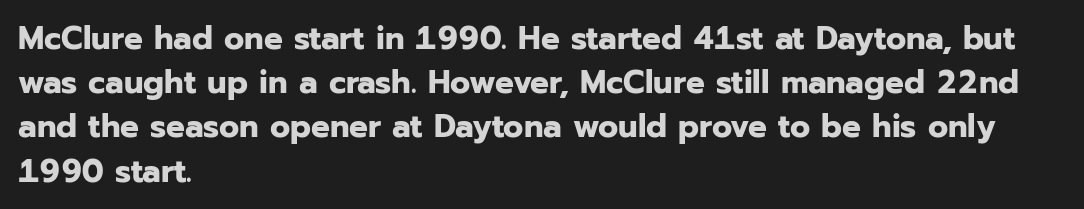
Q: Is the text bold? A: Yes.
Q: Is the text italic (slanted)? A: No, it is upright.
Q: Is the typeface a serif or a sans-serif typeface? A: Sans-serif.
Q: Is the text underlined? A: No.
Q: How is the paragraph aligned? A: Left-aligned.
Q: Is the spacing between letters normal or unusually wide? A: Normal.
Q: Is the spacing between lines tight, normal or loose? A: Normal.
Q: Width (condensed, normal, or wide)? A: Normal.
Q: Stroke contrast? A: Low.
Q: x-height? A: Medium.
Q: Monospaced? A: No.
